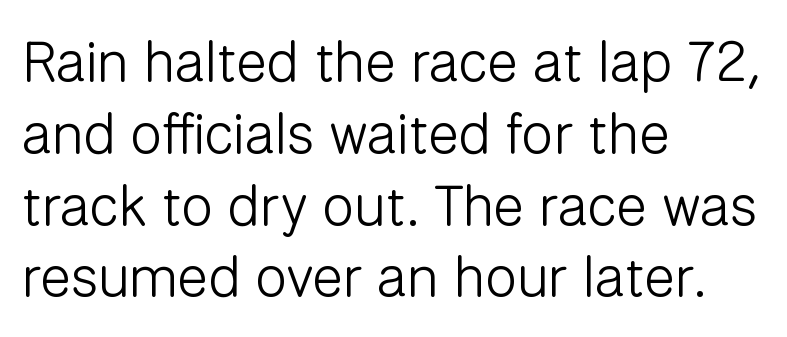
{"serif": "no", "italic": "no", "bold": "no", "weight": "light", "width": "normal", "stroke_contrast": "low", "x_height": "medium", "monospaced": "no", "underline": "no", "align": "left", "line_spacing": "normal", "line_spacing_ratio": 1.26, "letter_spacing": "normal", "letter_spacing_em": 0.0, "glyph_px": 57}
